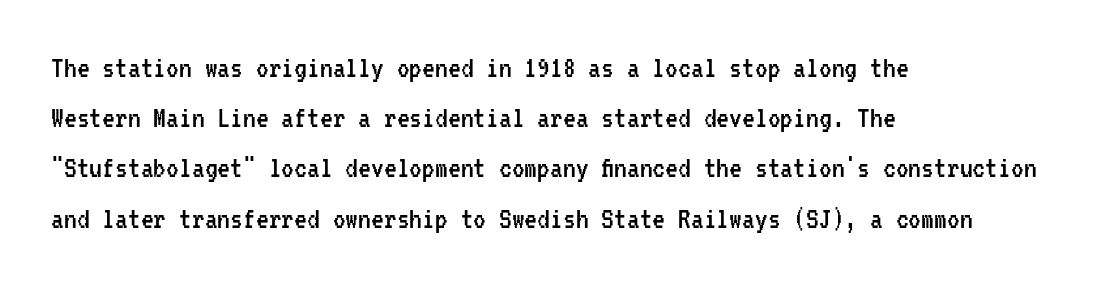
It's the straight-up-and-down kind of type. Compared with a typical body face, this is equally light or lighter still. The passage shown is typeset with a sans-serif family. The gap between lines stays unmarked. The passage is arranged the way most books set body copy — flush left.
